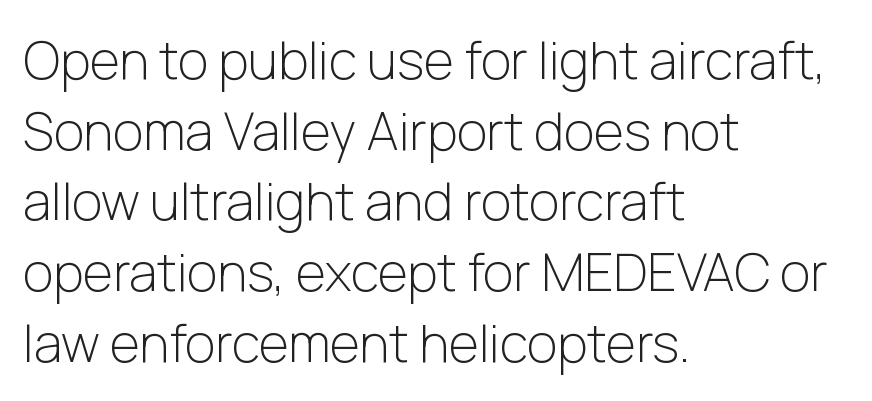
The image shows 52 px light sans-serif type, upright; set left-aligned, normal line spacing (1.36x), normal letter spacing, not underlined; low stroke contrast and a medium x-height.
